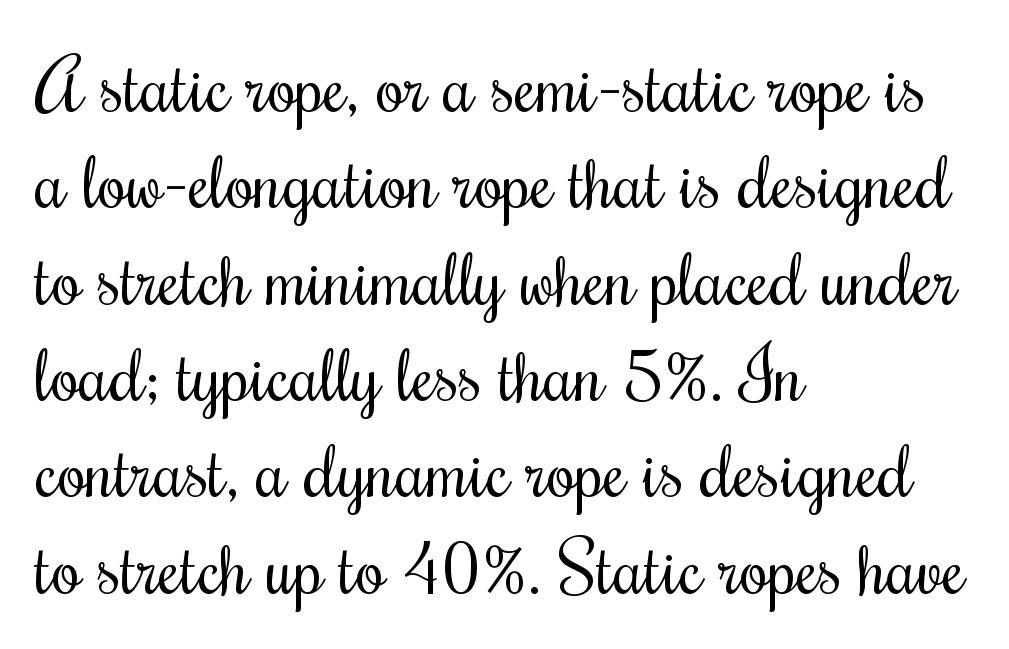
{"bold": "no", "weight": "regular", "width": "condensed", "stroke_contrast": "medium", "x_height": "small", "monospaced": "no", "underline": "no", "align": "left", "line_spacing": "normal", "line_spacing_ratio": 1.32, "letter_spacing": "normal", "letter_spacing_em": 0.0, "glyph_px": 73}
